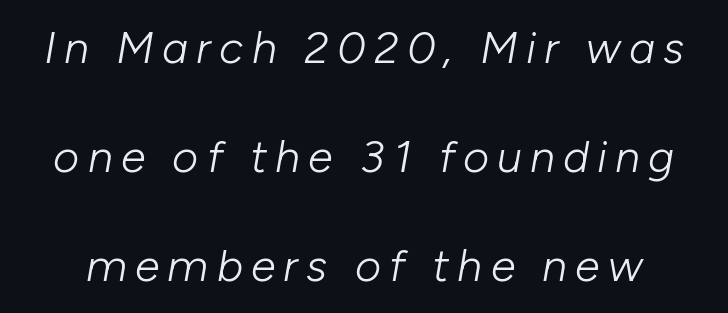
The passage shown is not bold in any degree. Summary of vertical rhythm: relaxed, with wide interline spacing. The letters advance in unequal steps, a hallmark of proportional type. Style check: oblique. Nobody drew a line under any word here.
